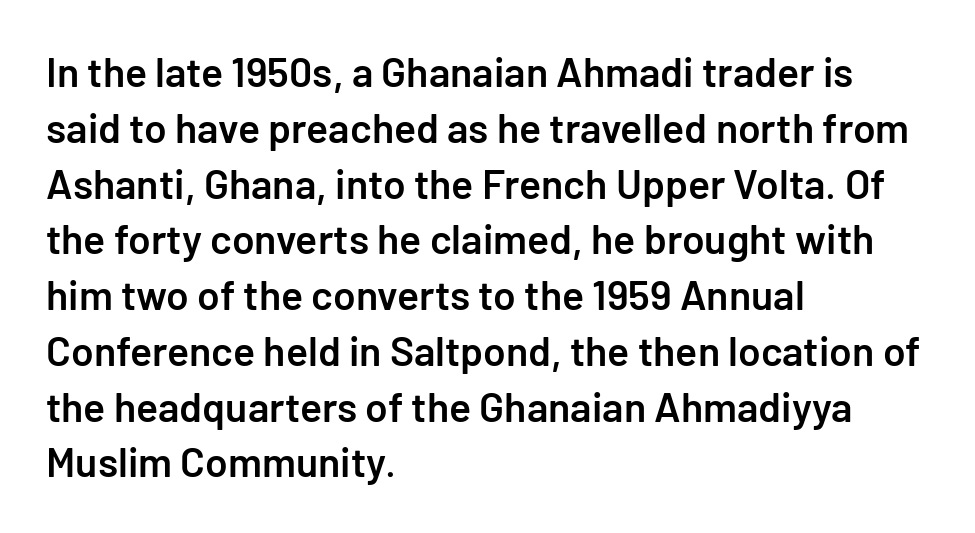
{"serif": "no", "italic": "no", "bold": "semi", "weight": "semibold", "width": "normal", "stroke_contrast": "low", "x_height": "medium", "underline": "no", "align": "left", "line_spacing": "normal", "line_spacing_ratio": 1.36, "letter_spacing": "normal", "letter_spacing_em": 0.0, "glyph_px": 41}
